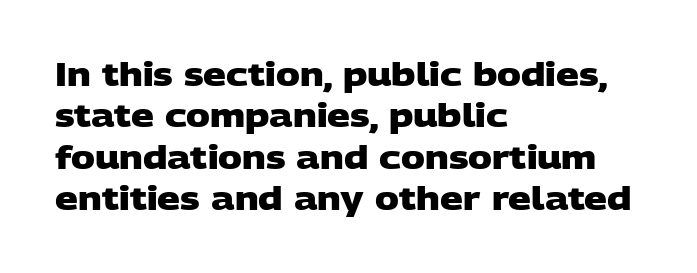
The font family rendered here belongs to the sans-serif group. Where is the straight margin? On the left. These lines are rendered in a variable-pitch font. Does the leading feel generous? No, just average.
